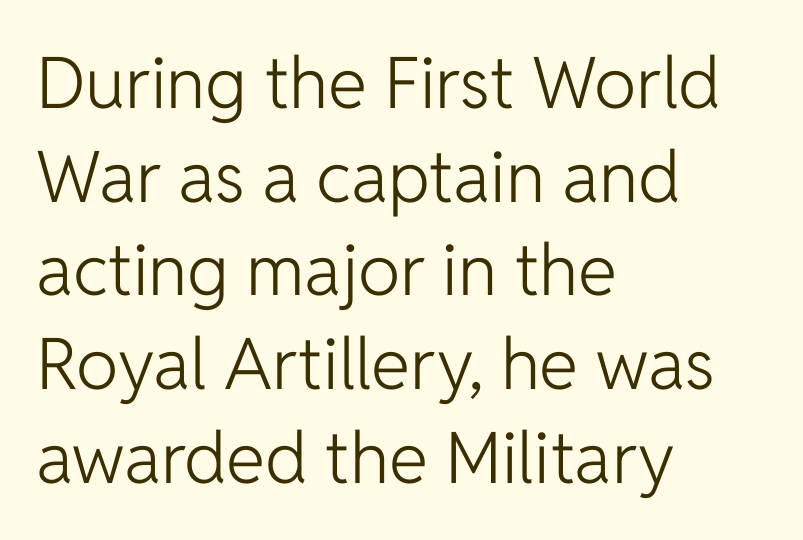
The image shows 71 px light sans-serif type, upright; set left-aligned, normal line spacing (1.32x), normal letter spacing, not underlined; low stroke contrast and a medium x-height.
